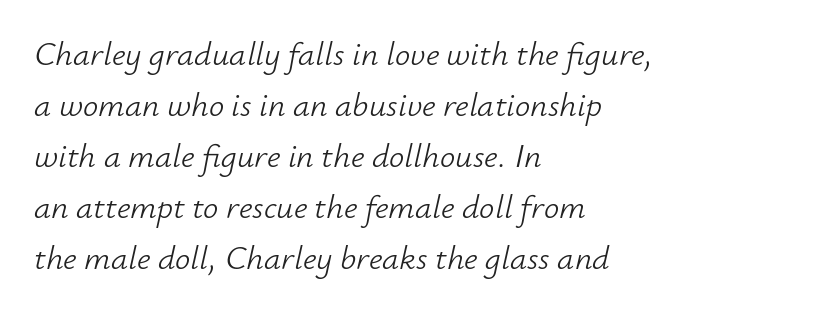
The image shows 34 px light type, italic (leaning right); set left-aligned, normal line spacing (1.5x), normal letter spacing, not underlined; low stroke contrast and a small x-height.
